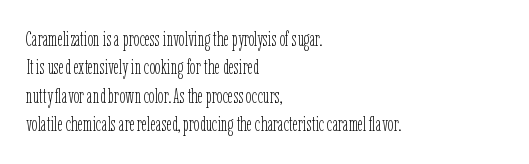
{"italic": "no", "bold": "no", "underline": "no", "align": "left", "line_spacing": "normal", "line_spacing_ratio": 1.35, "letter_spacing": "normal", "letter_spacing_em": 0.0, "glyph_px": 21}
